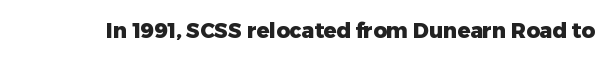
The letterforms sit shoulder to shoulder at normal distance. These lines were composed using upright roman letters. Check the space under the baseline: it is left empty. The sample has been set heavy, in full bold.
